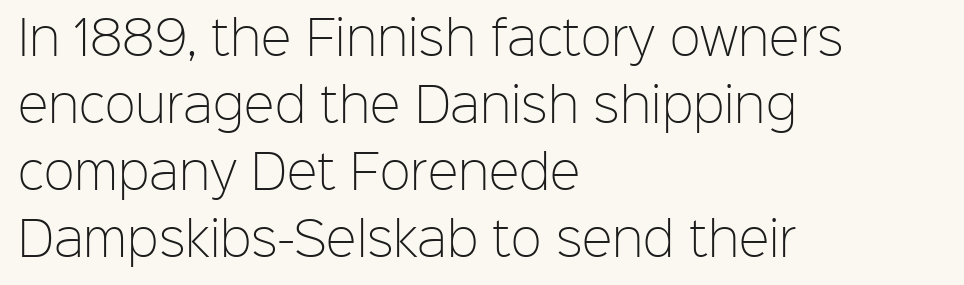
The image shows 46 px light sans-serif type, upright; set left-aligned, normal line spacing (1.46x), normal letter spacing, not underlined; low stroke contrast and a medium x-height.
